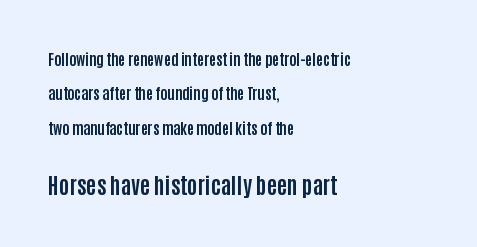
{"italic": "no", "bold": "yes", "underline": "no", "align": "left", "line_spacing": "loose", "line_spacing_ratio": 2.29, "letter_spacing": "normal", "letter_spacing_em": 0.0, "larger_block": "second", "size_ratio": 1.47, "glyph_px": 22}
